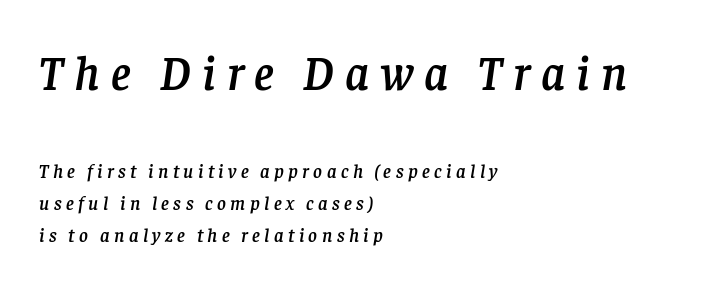
Display-style spreading of the glyphs; the letterfit is very open. Visually the block forms a straight wall on the left and a jagged coastline on the right. The earlier block is typeset at a bigger size than the later block. The passage shown is typeset with a serif family. The rendering uses natural spacing where letterforms have individual widths.
